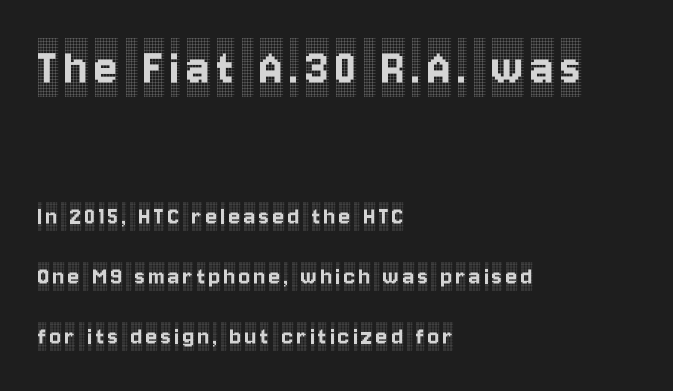
Q: Is the text italic (slanted)? A: No, it is upright.
Q: Is the typeface a serif or a sans-serif typeface? A: Serif.
Q: Is the text underlined? A: No.
Q: How is the paragraph aligned? A: Left-aligned.
Q: Is the spacing between lines tight, normal or loose? A: Loose.
Q: Which block of text is set in a larger size, the first (top) or the second (bottom)? A: The first (top) one.
Q: Width (condensed, normal, or wide)? A: Condensed.
Q: x-height? A: Large.
Q: Monospaced? A: No.
